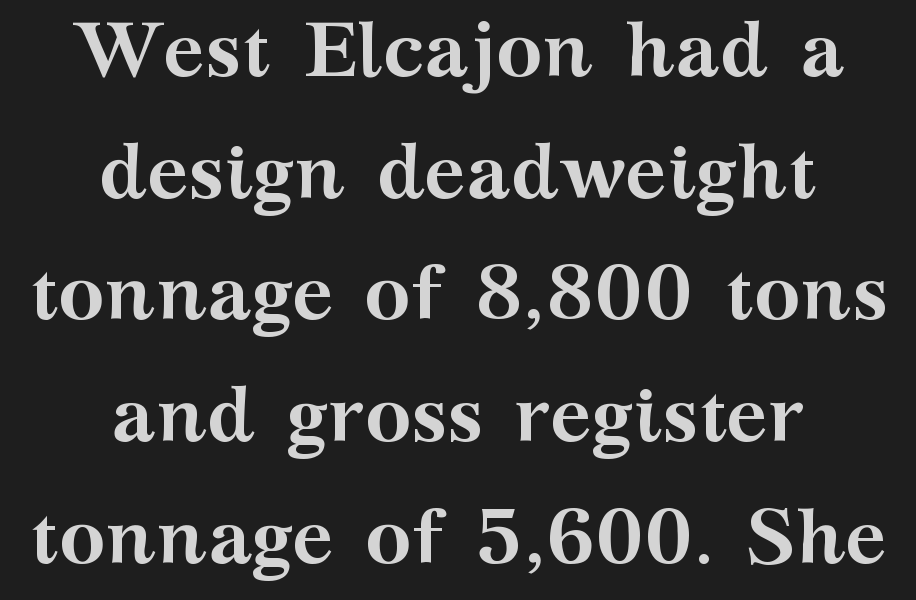
The block of text has a typical density, with ordinary space between rows. It's the straight-up-and-down kind of type. Nobody drew a line under any word here. Teacher's note: observe the equal gaps on both sides — that is centered alignment.
